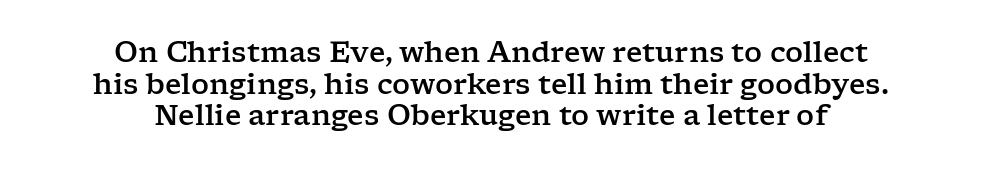
Q: Is the text italic (slanted)? A: No, it is upright.
Q: Is the typeface a serif or a sans-serif typeface? A: Serif.
Q: Is the text underlined? A: No.
Q: How is the paragraph aligned? A: Centered.
Q: Is the spacing between letters normal or unusually wide? A: Normal.
Q: Is the spacing between lines tight, normal or loose? A: Tight.
Q: Width (condensed, normal, or wide)? A: Wide.
Q: Stroke contrast? A: Low.
Q: x-height? A: Medium.
Q: Monospaced? A: No.
